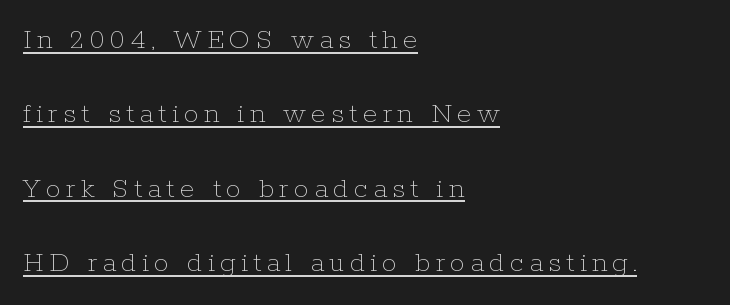
Q: Is the text bold? A: No.
Q: Is the text italic (slanted)? A: No, it is upright.
Q: Is the text underlined? A: Yes.
Q: How is the paragraph aligned? A: Left-aligned.
Q: Is the spacing between lines tight, normal or loose? A: Loose.
Q: Width (condensed, normal, or wide)? A: Normal.
Q: Stroke contrast? A: Low.
Q: x-height? A: Medium.
Q: Monospaced? A: No.
